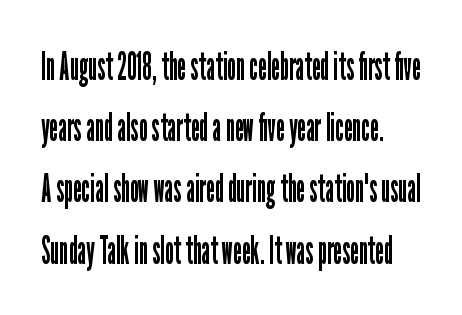
Q: Is the text bold? A: No.
Q: Is the text italic (slanted)? A: No, it is upright.
Q: Is the typeface a serif or a sans-serif typeface? A: Sans-serif.
Q: Is the text underlined? A: No.
Q: Is the spacing between letters normal or unusually wide? A: Normal.
Q: Is the spacing between lines tight, normal or loose? A: Normal.
Q: Width (condensed, normal, or wide)? A: Condensed.
Q: Stroke contrast? A: Low.
Q: x-height? A: Medium.
Q: Monospaced? A: No.
